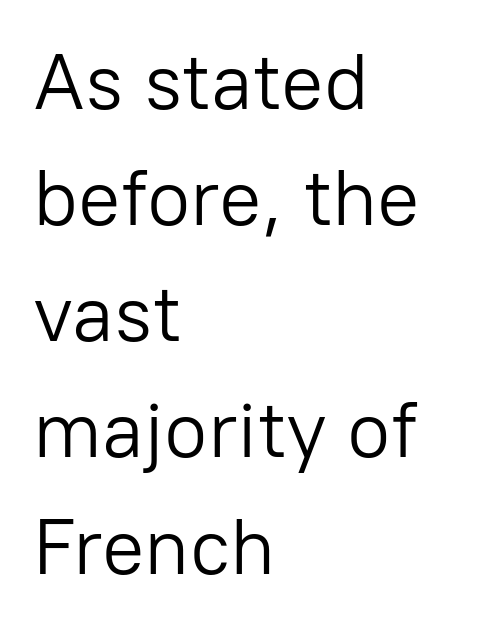
Q: Is the text bold? A: No.
Q: Is the text italic (slanted)? A: No, it is upright.
Q: Is the typeface a serif or a sans-serif typeface? A: Sans-serif.
Q: Is the text underlined? A: No.
Q: How is the paragraph aligned? A: Left-aligned.
Q: Is the spacing between letters normal or unusually wide? A: Normal.
Q: Is the spacing between lines tight, normal or loose? A: Normal.
Q: Width (condensed, normal, or wide)? A: Normal.
Q: Stroke contrast? A: Low.
Q: x-height? A: Medium.
Q: Monospaced? A: No.
